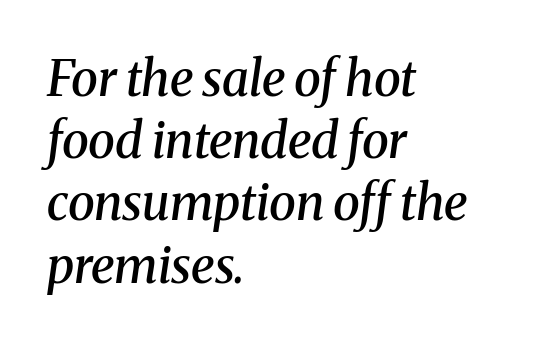
The image shows 49 px semibold serif type, italic (leaning right); set left-aligned, normal line spacing (1.27x), normal letter spacing, not underlined; medium stroke contrast and a medium x-height.
